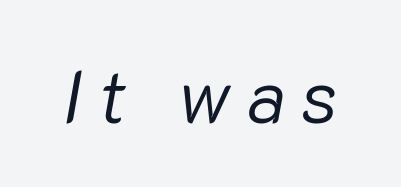
Beneath every word, the page is bare. You could not count columns in this text — the font is proportionally spaced. An italicized treatment has been applied to the whole sample. What stands out about the letter spacing? Its width — letters are far apart. The letterforms sit at book weight or below.
